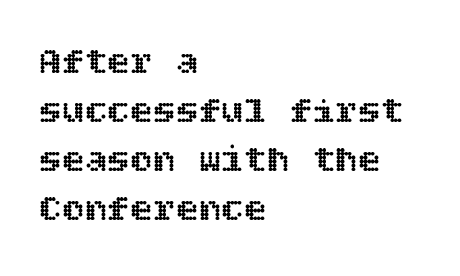
Q: Is the text italic (slanted)? A: No, it is upright.
Q: Is the text underlined? A: No.
Q: How is the paragraph aligned? A: Left-aligned.
Q: Is the spacing between letters normal or unusually wide? A: Normal.
Q: Is the spacing between lines tight, normal or loose? A: Normal.
Q: Width (condensed, normal, or wide)? A: Normal.
Q: x-height? A: Large.
